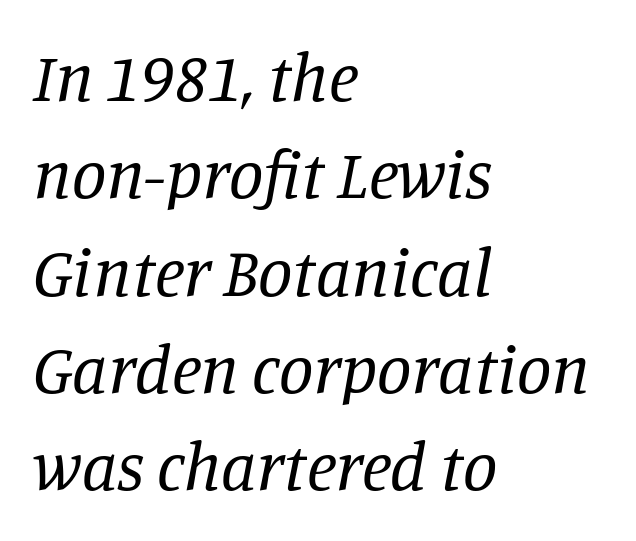
Q: Is the text bold? A: No.
Q: Is the text italic (slanted)? A: Yes, it leans right by about 11 degrees.
Q: Is the typeface a serif or a sans-serif typeface? A: Serif.
Q: Is the text underlined? A: No.
Q: How is the paragraph aligned? A: Left-aligned.
Q: Is the spacing between letters normal or unusually wide? A: Normal.
Q: Is the spacing between lines tight, normal or loose? A: Normal.
Q: Width (condensed, normal, or wide)? A: Normal.
Q: Stroke contrast? A: Low.
Q: x-height? A: Large.
Q: Monospaced? A: No.
